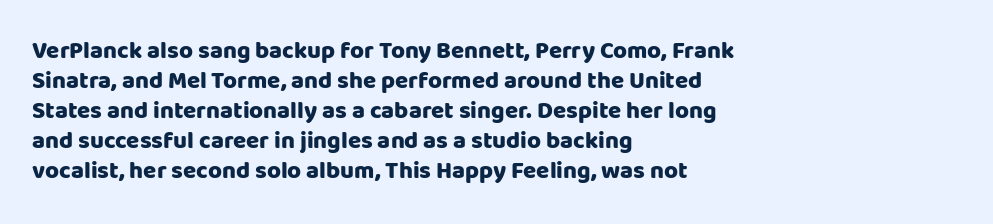
{"italic": "no", "bold": "yes", "underline": "no", "align": "left", "line_spacing": "normal", "line_spacing_ratio": 1.25, "letter_spacing": "normal", "letter_spacing_em": 0.0, "glyph_px": 24}
